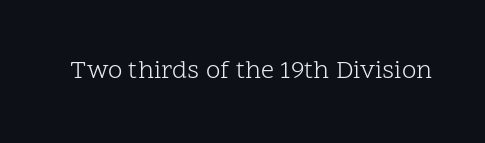
The image shows 26 px text type, upright; set normal letter spacing, not underlined.
